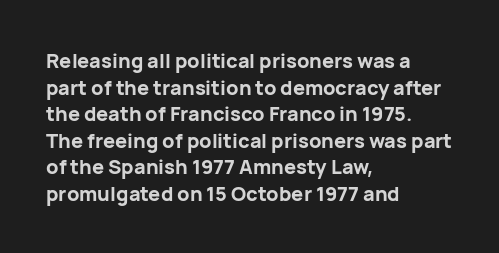
The typography opts for an upright posture over an oblique one. A classic flush-left, rag-right setting is used for this passage. Words appear dense and cohesive because spacing is normal. A full-strength bold gives these letters their thick strokes. Rule under the text: the space is simply empty.
